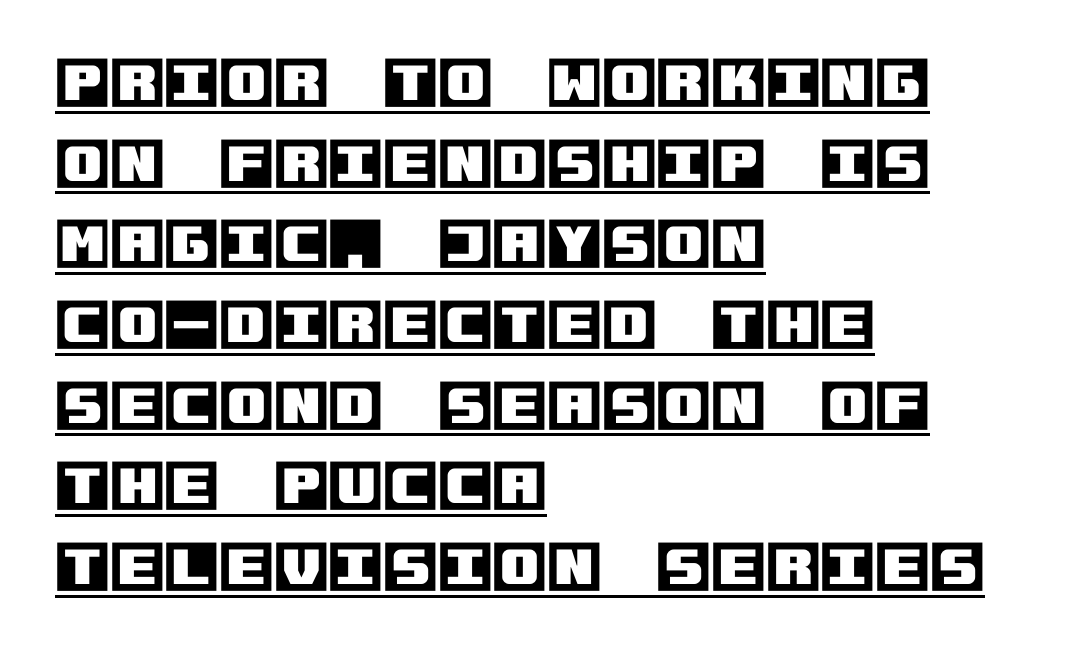
Casual observation: everything's shoved over to the left. The type sits square on the baseline with zero lean. Summary of vertical rhythm: regular, with standard interline spacing. The specimen includes a rule beneath the text block's lines. Honestly, the letter spacing is just normal — you wouldn't notice it.
